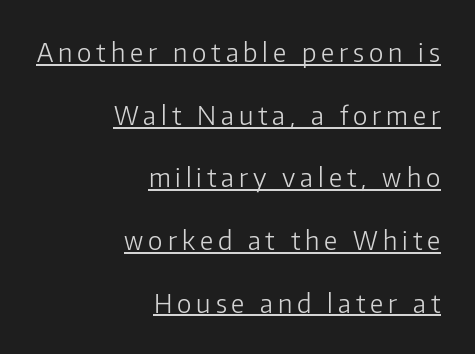
Q: Is the text bold? A: No.
Q: Is the text italic (slanted)? A: No, it is upright.
Q: Is the text underlined? A: Yes.
Q: How is the paragraph aligned? A: Right-aligned.
Q: Is the spacing between lines tight, normal or loose? A: Loose.
